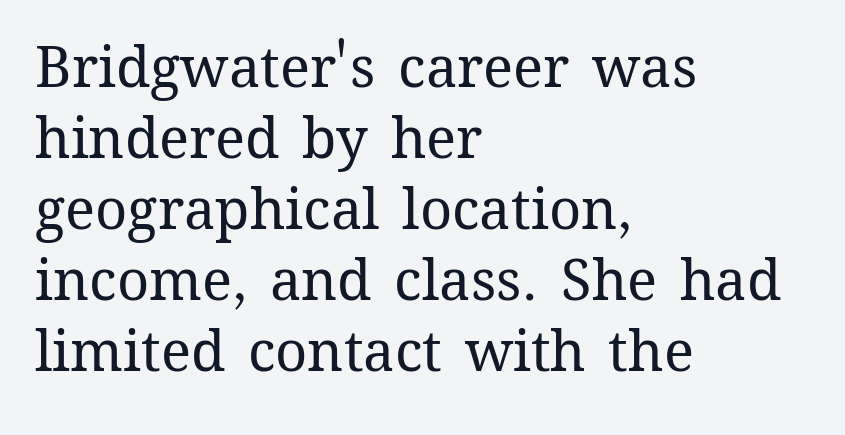
{"italic": "no", "bold": "no", "weight": "regular", "width": "normal", "stroke_contrast": "medium", "x_height": "medium", "monospaced": "no", "underline": "no", "align": "left", "line_spacing": "normal", "line_spacing_ratio": 1.27, "letter_spacing": "normal", "letter_spacing_em": 0.0, "glyph_px": 56}
